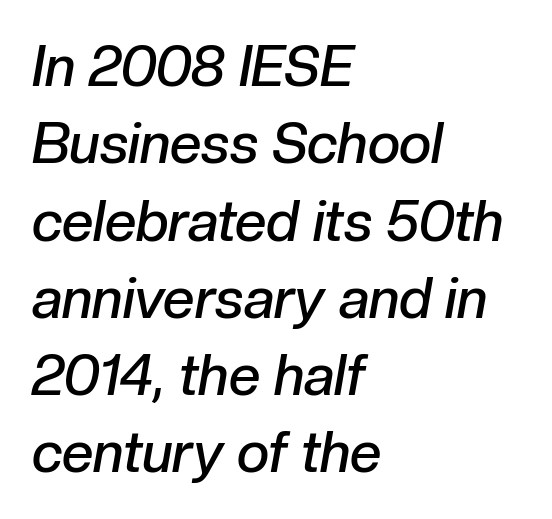
{"italic": "yes", "lean": "right", "slant_degrees": 10, "bold": "semi", "weight": "semibold", "width": "normal", "stroke_contrast": "low", "x_height": "medium", "monospaced": "no", "underline": "no", "align": "left", "line_spacing": "normal", "line_spacing_ratio": 1.38, "letter_spacing": "normal", "letter_spacing_em": 0.0, "glyph_px": 56}
